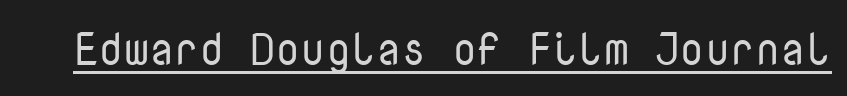
{"serif": "no", "italic": "no", "bold": "no", "weight": "regular", "width": "normal", "stroke_contrast": "low", "x_height": "medium", "monospaced": "yes", "underline": "yes", "letter_spacing": "normal", "letter_spacing_em": 0.0, "glyph_px": 45}
